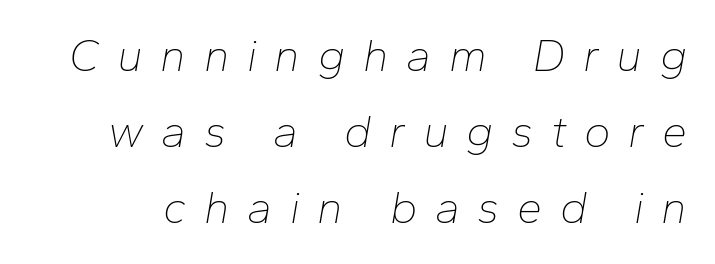
Q: Is the text bold? A: No.
Q: Is the text italic (slanted)? A: Yes, it leans right by about 10 degrees.
Q: Is the text underlined? A: No.
Q: Is the spacing between letters normal or unusually wide? A: Unusually wide.
Q: Is the spacing between lines tight, normal or loose? A: Normal.
Q: Width (condensed, normal, or wide)? A: Normal.
Q: Stroke contrast? A: Low.
Q: x-height? A: Medium.
Q: Monospaced? A: No.
